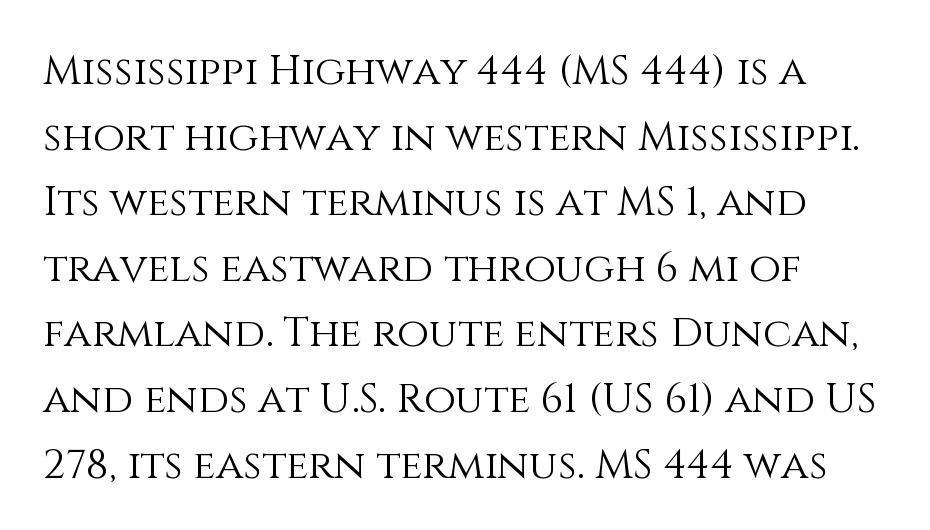
Tall strokes in this sample are plumb rather than angled. Layout note: lines flush left. Does extra space separate the letters? No, they use regular spacing. Here the designer chose a conventional face with non-uniform glyph widths. The area under the type is left untouched.
